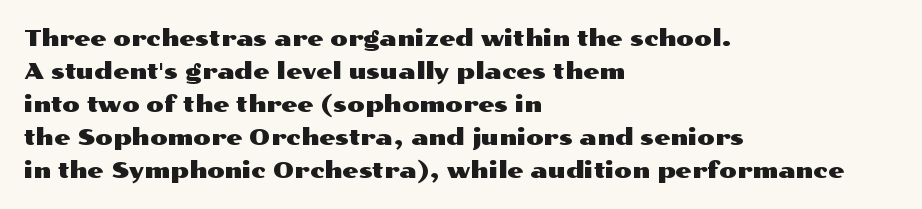
The block of text has a typical density, with ordinary space between rows. Tracking here is standard; glyphs follow each other at the usual distance. The strip under each line holds only bare page. The lettering holds an erect, upright posture throughout. Teacher's note: observe the even left margin — that is flush-left alignment.
